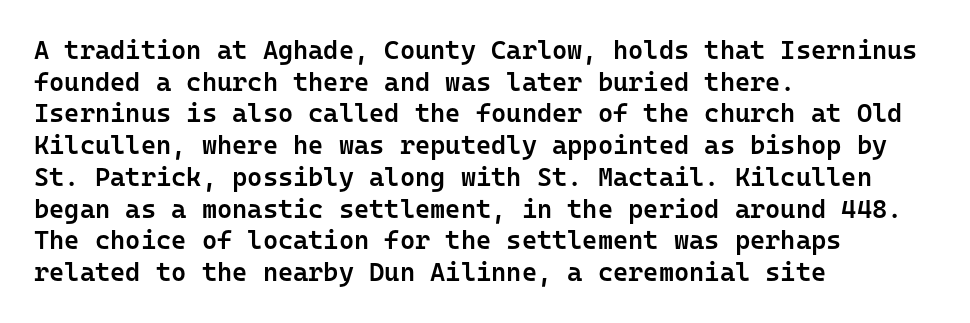
{"italic": "no", "bold": "semi", "underline": "no", "align": "left", "line_spacing_ratio": 1.22, "letter_spacing": "normal", "letter_spacing_em": 0.0, "glyph_px": 26}
